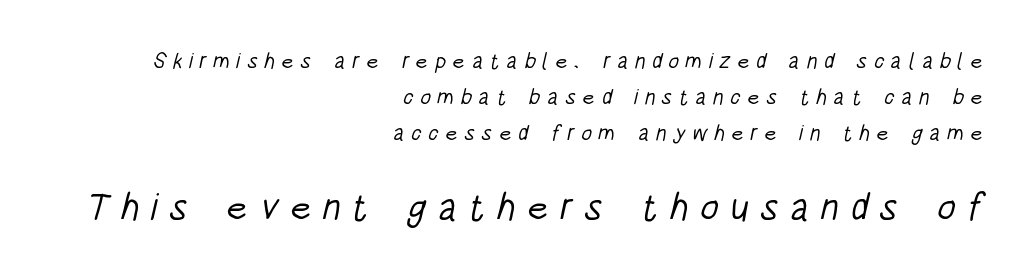
{"serif": "no", "bold": "no", "weight": "light", "width": "condensed", "stroke_contrast": "low", "x_height": "large", "monospaced": "no", "underline": "no", "align": "right", "line_spacing": "normal", "line_spacing_ratio": 1.63, "letter_spacing": "wide", "letter_spacing_em": 0.29, "larger_block": "second", "size_ratio": 1.73, "glyph_px": 38}
